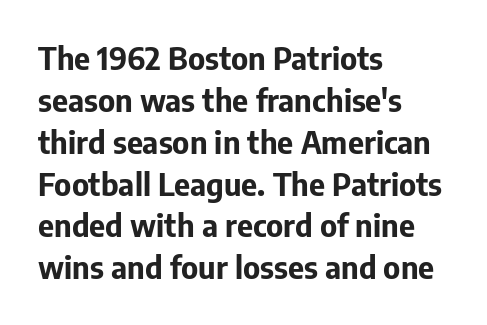
The image shows 31 px bold sans-serif type, upright; set left-aligned, normal line spacing (1.35x), normal letter spacing, not underlined; low stroke contrast and a medium x-height.
